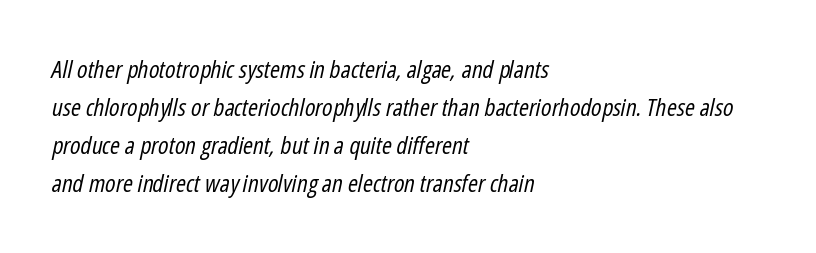
The image shows 24 px text type, italic (leaning right); set left-aligned, normal line spacing (1.59x), normal letter spacing, not underlined.
